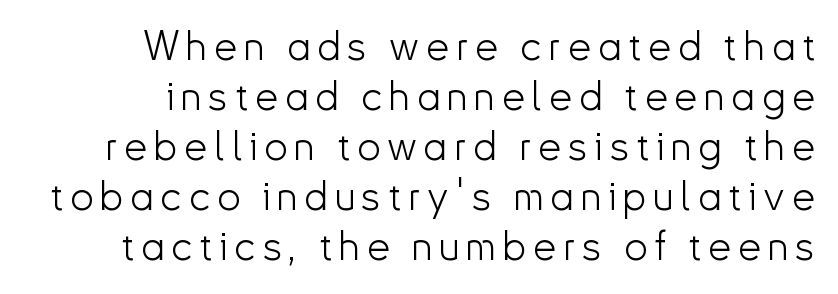
Q: Is the text bold? A: No.
Q: Is the text italic (slanted)? A: No, it is upright.
Q: Is the typeface a serif or a sans-serif typeface? A: Sans-serif.
Q: Is the text underlined? A: No.
Q: How is the paragraph aligned? A: Right-aligned.
Q: Width (condensed, normal, or wide)? A: Normal.
Q: Stroke contrast? A: Low.
Q: x-height? A: Small.
Q: Monospaced? A: No.
